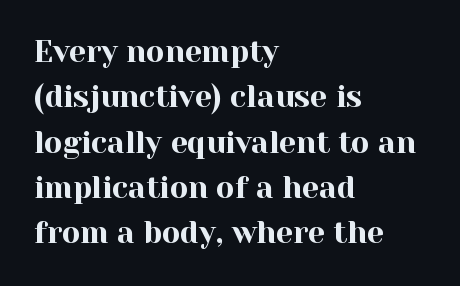
The image shows 30 px serif type, upright; set left-aligned, normal line spacing (1.51x), normal letter spacing, not underlined; a medium x-height.
